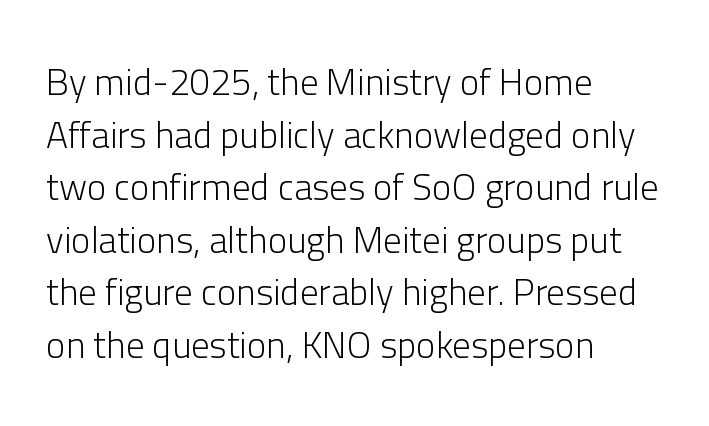
The image shows 37 px light sans-serif type, upright; set left-aligned, normal line spacing (1.42x), normal letter spacing, not underlined; low stroke contrast and a medium x-height.
